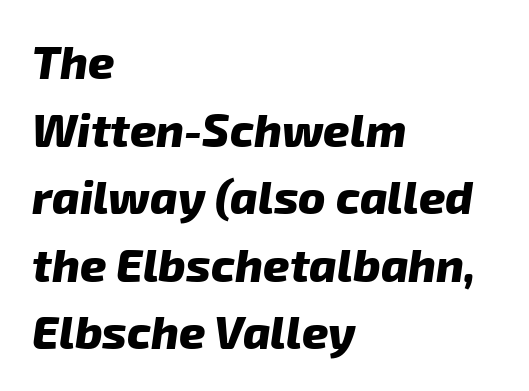
A student would call this left alignment; a typographer would say flush left, rag right. Normally led — the rows are evenly, conventionally spaced. The characters look thick and weighty, a clear bold. Decoration check: the copy has no underline. Proportional: the letters do not fall into vertical columns.
